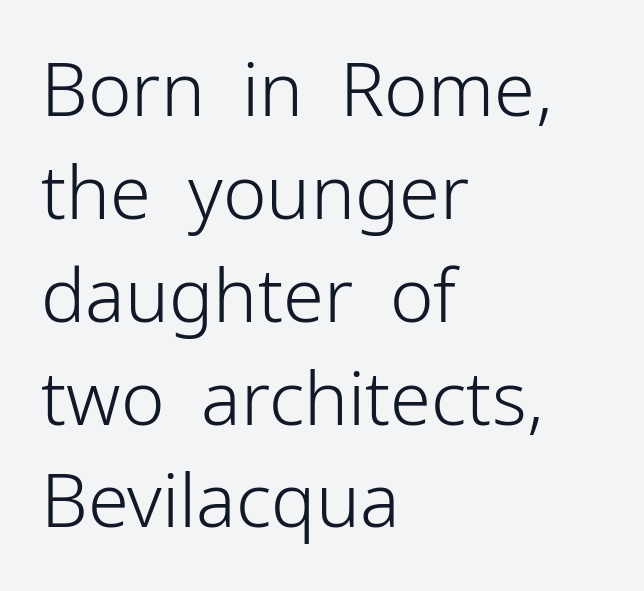
Q: Is the text bold? A: No.
Q: Is the text italic (slanted)? A: No, it is upright.
Q: Is the typeface a serif or a sans-serif typeface? A: Sans-serif.
Q: Is the text underlined? A: No.
Q: How is the paragraph aligned? A: Left-aligned.
Q: Is the spacing between letters normal or unusually wide? A: Normal.
Q: Is the spacing between lines tight, normal or loose? A: Normal.
Q: Width (condensed, normal, or wide)? A: Normal.
Q: Stroke contrast? A: Low.
Q: x-height? A: Medium.
Q: Monospaced? A: No.
